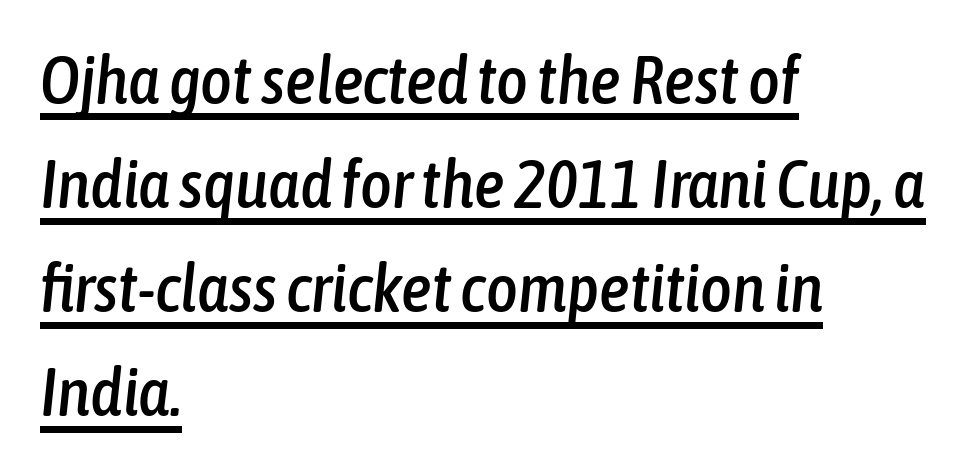
The passage shown is typed in a proportional face where columns would drift. Inter-character spacing is left at the font's built-in metrics. There's an unmistakable incline to the writing here. Visually the block forms a straight wall on the left and a jagged coastline on the right.
